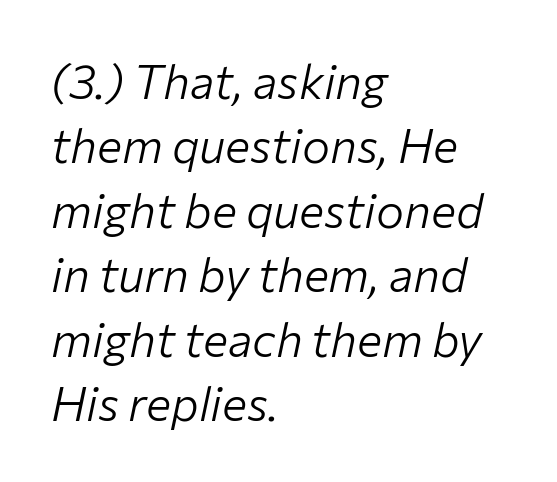
Has an underline been added? It has not. Inter-character spacing is left at the font's built-in metrics. Left-aligned paragraph, ragged on the right. A typesetter would call this leading conventional body-copy spacing. Do the characters align in a grid? No, the font is proportional.
